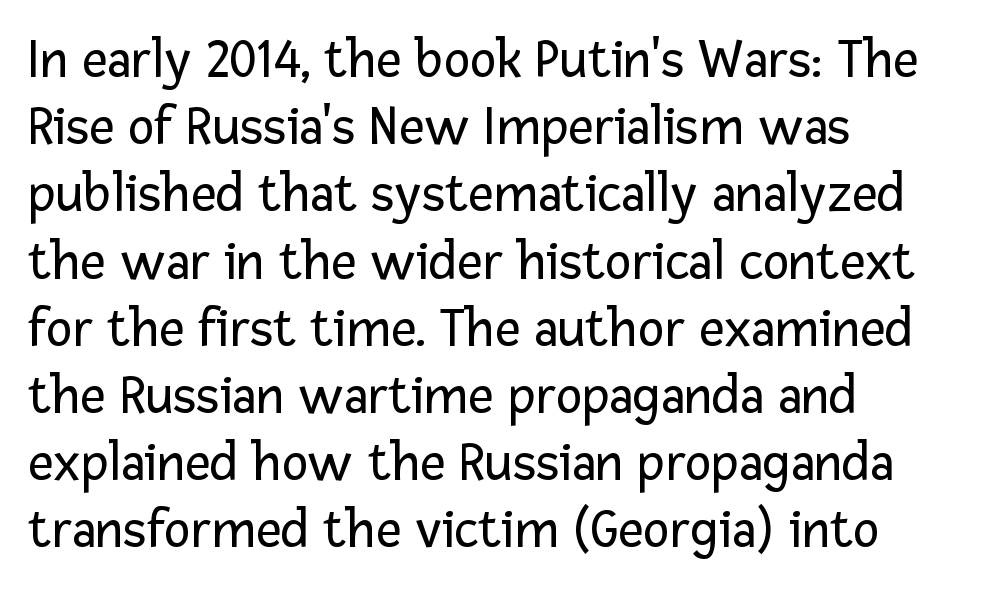
Q: Is the text bold? A: No.
Q: Is the text italic (slanted)? A: No, it is upright.
Q: Is the typeface a serif or a sans-serif typeface? A: Sans-serif.
Q: Is the text underlined? A: No.
Q: How is the paragraph aligned? A: Left-aligned.
Q: Is the spacing between letters normal or unusually wide? A: Normal.
Q: Width (condensed, normal, or wide)? A: Normal.
Q: Stroke contrast? A: Low.
Q: x-height? A: Medium.
Q: Monospaced? A: No.
